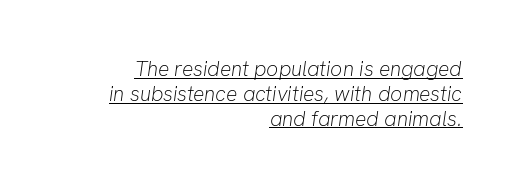
Q: Is the text bold? A: No.
Q: Is the text italic (slanted)? A: Yes, it leans right by about 8 degrees.
Q: Is the text underlined? A: Yes.
Q: How is the paragraph aligned? A: Right-aligned.
Q: Is the spacing between letters normal or unusually wide? A: Normal.
